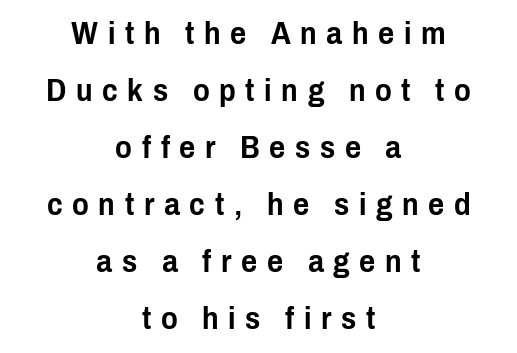
{"serif": "no", "italic": "no", "width": "condensed", "stroke_contrast": "low", "x_height": "medium", "monospaced": "no", "underline": "no", "align": "center", "line_spacing_ratio": 1.84, "letter_spacing": "wide", "letter_spacing_em": 0.31, "glyph_px": 31}
